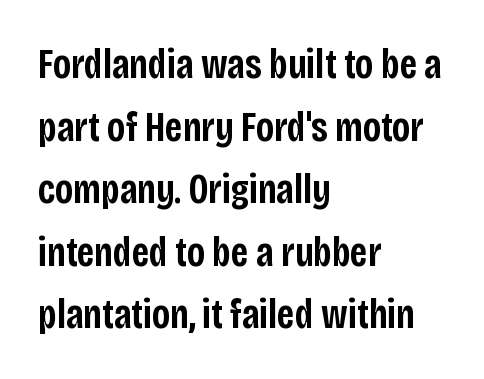
The image shows 42 px semibold, condensed sans-serif type, upright; set left-aligned, normal line spacing (1.49x), normal letter spacing, not underlined; low stroke contrast and a large x-height.
